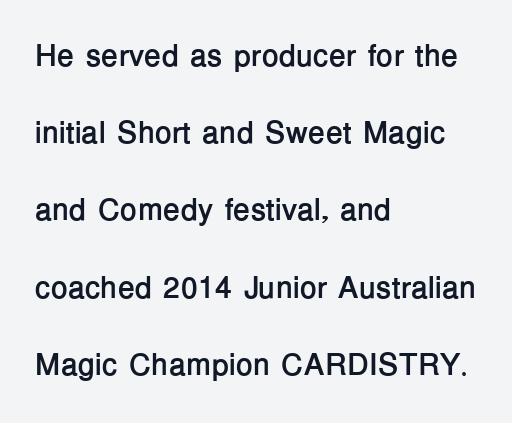
The image shows 31 px semibold sans-serif type, upright; set left-aligned, loose line spacing (2.49x), normal letter spacing, not underlined; low stroke contrast and a medium x-height.
